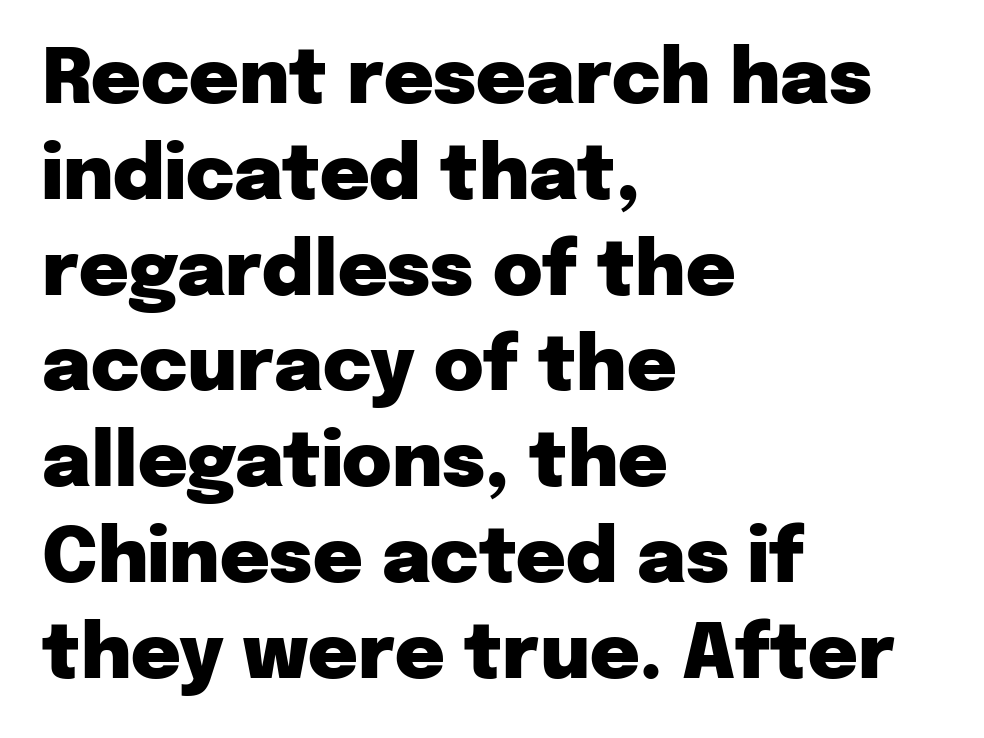
Leading matches the norm, producing a regular column. Decoration check: the copy has no underline. Pretty heavy lettering here — definitely bold. Nothing unusual about the tracking: characters are spaced as the font intends. No feet cap the strokes, marking this as sans-serif type. Do the characters align in a grid? No, the font is proportional.
